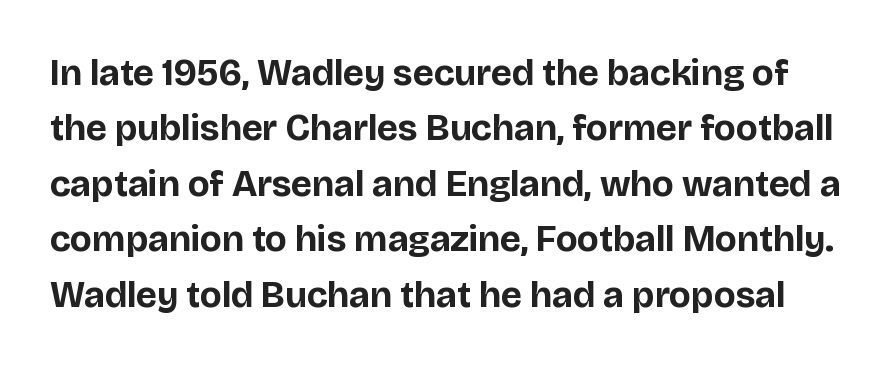
Is the letter spacing exaggerated? No — it looks like the ordinary default. Strong, thick strokes mark this as bold type. The letters carry no serifs — their stems end cleanly without finishing strokes. Here the designer chose a conventional face with non-uniform glyph widths. The glyphs are unaccompanied by any horizontal stroke below them.
